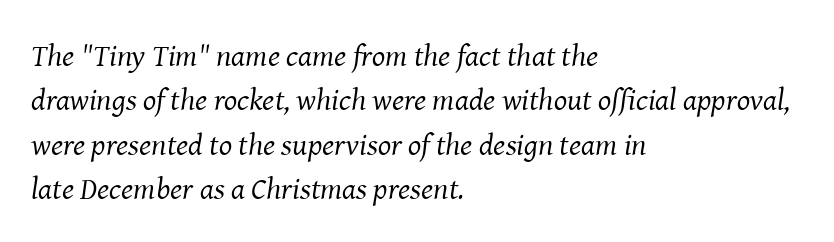
Regarding leading, the lines here are spaced in the standard way. The weight would be labelled regular, book, light, or lighter still. Style check: oblique. You can tell from the footed stems that serif type was used.
